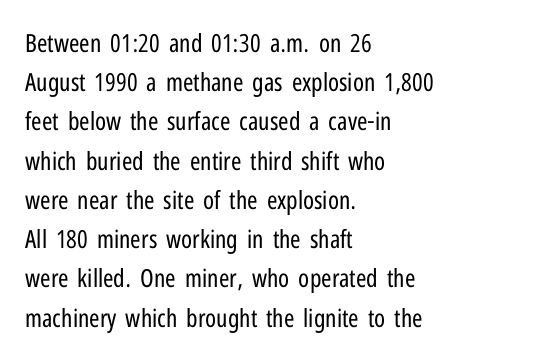
Q: Is the text bold? A: No.
Q: Is the text italic (slanted)? A: No, it is upright.
Q: Is the text underlined? A: No.
Q: How is the paragraph aligned? A: Left-aligned.
Q: Is the spacing between letters normal or unusually wide? A: Normal.
Q: Is the spacing between lines tight, normal or loose? A: Normal.
